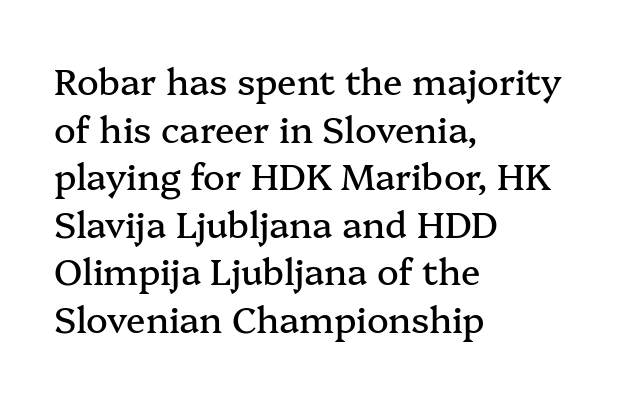
{"serif": "yes", "italic": "no", "width": "normal", "stroke_contrast": "medium", "x_height": "medium", "monospaced": "no", "underline": "no", "align": "left", "line_spacing": "normal", "line_spacing_ratio": 1.32, "letter_spacing": "normal", "letter_spacing_em": 0.0, "glyph_px": 36}
